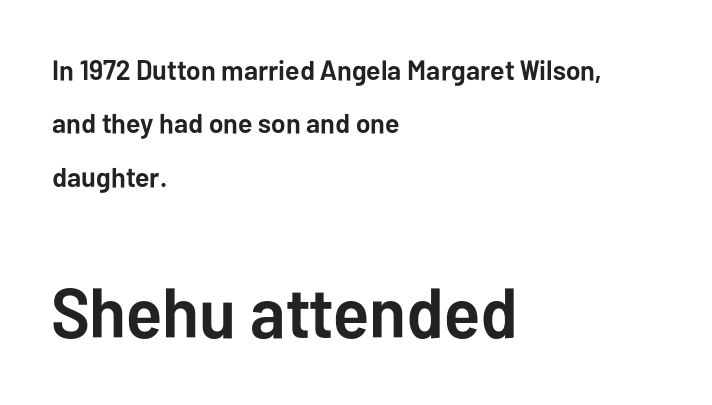
Alignment: flush left. To sum up the face: it is a sans, with no serifs. Compare the two chunks: the lower has the greater cap height. Heft: maximum for text — a bold.
